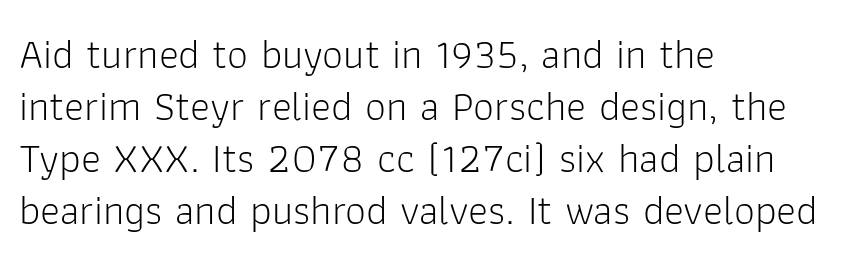
Q: Is the text bold? A: No.
Q: Is the text italic (slanted)? A: No, it is upright.
Q: Is the typeface a serif or a sans-serif typeface? A: Sans-serif.
Q: Is the text underlined? A: No.
Q: How is the paragraph aligned? A: Left-aligned.
Q: Is the spacing between letters normal or unusually wide? A: Normal.
Q: Width (condensed, normal, or wide)? A: Normal.
Q: Stroke contrast? A: Low.
Q: x-height? A: Medium.
Q: Monospaced? A: No.
